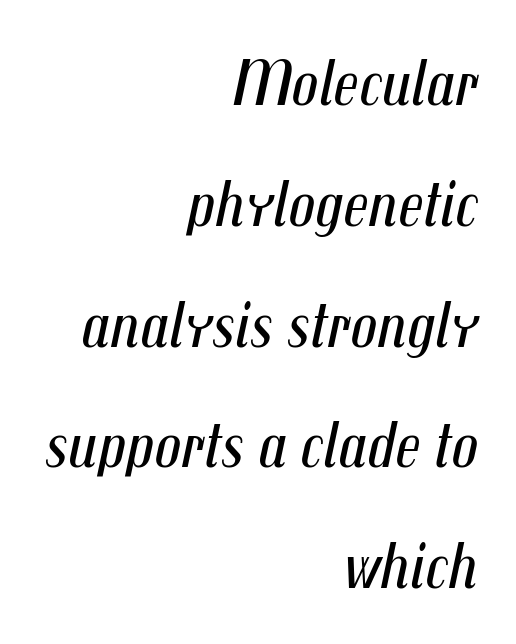
Unmarked baselines from the first word to the last. The rendering uses natural spacing where letterforms have individual widths. Does the copy run flush right? Yes — the right margin is perfectly even. Letter spacing: default. The axis of the letterforms is tilted away from vertical.
